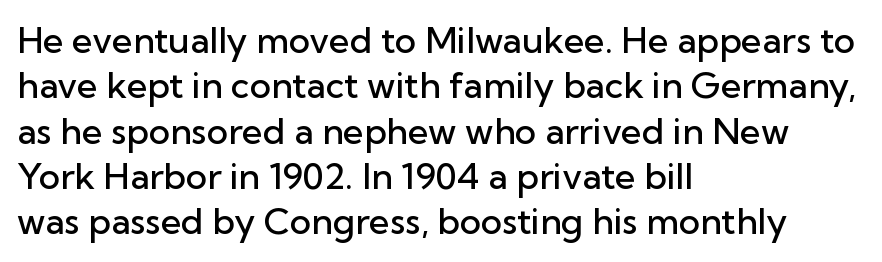
This sample uses an upright cut, with every glyph sitting square on the baseline. Compared with an ordinary text face, these strokes are moderately heavier — a semibold. These lines keep a tight, regular rhythm from letter to letter. Serif or sans? Sans — the stroke terminals are bare. Honestly, the row spacing looks completely unremarkable. All the whitespace from short lines collects on the right.
